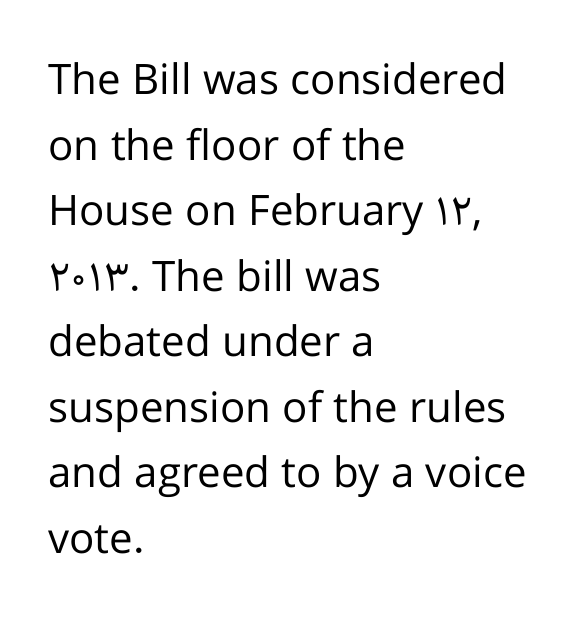
{"serif": "no", "italic": "no", "bold": "no", "weight": "regular", "width": "normal", "stroke_contrast": "low", "x_height": "medium", "monospaced": "no", "underline": "no", "align": "left", "line_spacing": "normal", "line_spacing_ratio": 1.56, "letter_spacing": "normal", "letter_spacing_em": 0.0, "glyph_px": 42}
